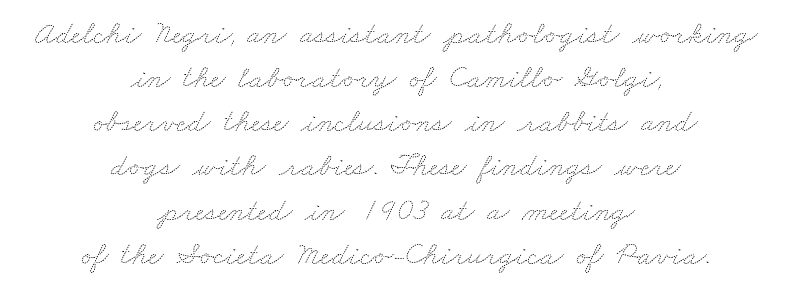
The image shows 32 px thin, wide type; set centered, normal line spacing (1.38x), normal letter spacing, not underlined; medium stroke contrast and a small x-height.
